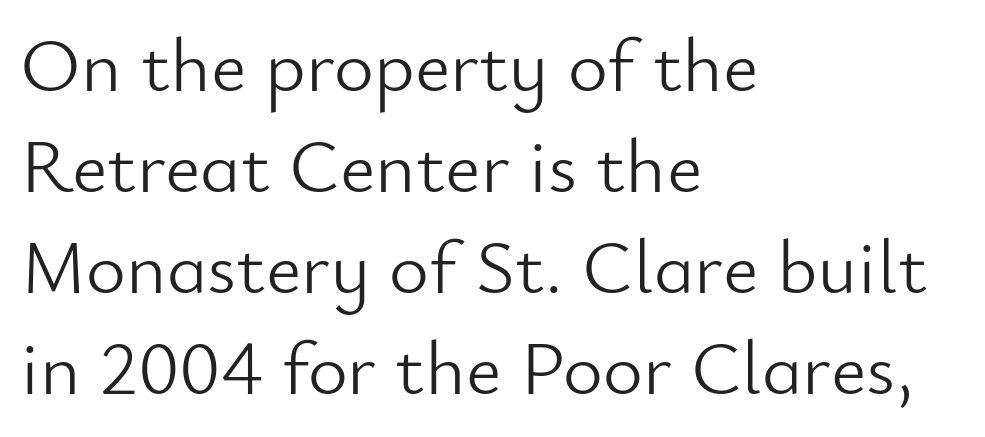
Varying glyph widths throughout — classic text-font behaviour. Baseline-to-baseline distance is the conventional proportion of letter height. Which margin do the lines hug? The left one — the right edge is uneven. Is this a heavy cut? Hardly; it is regular or lighter. Only glyphs here, with clear space below each row.
